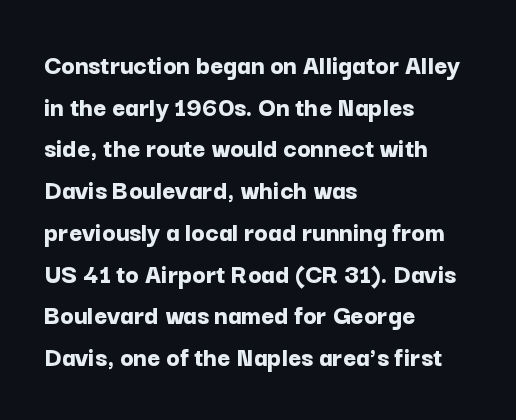
Q: Is the text bold? A: Yes.
Q: Is the text italic (slanted)? A: No, it is upright.
Q: Is the typeface a serif or a sans-serif typeface? A: Sans-serif.
Q: Is the text underlined? A: No.
Q: How is the paragraph aligned? A: Left-aligned.
Q: Is the spacing between letters normal or unusually wide? A: Normal.
Q: Is the spacing between lines tight, normal or loose? A: Normal.
Q: Width (condensed, normal, or wide)? A: Normal.
Q: Stroke contrast? A: Low.
Q: x-height? A: Medium.
Q: Monospaced? A: No.
